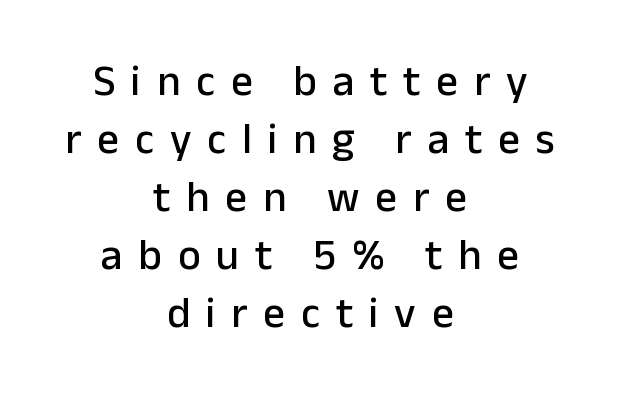
Q: Is the text italic (slanted)? A: No, it is upright.
Q: Is the typeface a serif or a sans-serif typeface? A: Sans-serif.
Q: Is the text underlined? A: No.
Q: How is the paragraph aligned? A: Centered.
Q: Is the spacing between letters normal or unusually wide? A: Unusually wide.
Q: Is the spacing between lines tight, normal or loose? A: Normal.
Q: Width (condensed, normal, or wide)? A: Normal.
Q: Stroke contrast? A: Low.
Q: x-height? A: Medium.
Q: Monospaced? A: No.
